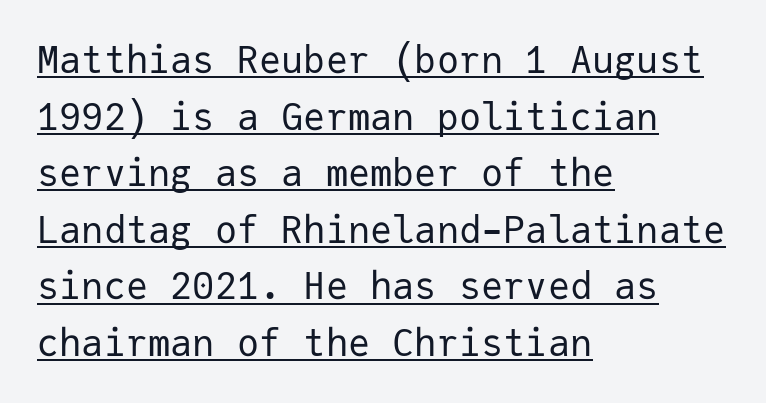
{"serif": "no", "italic": "no", "bold": "no", "weight": "regular", "width": "normal", "stroke_contrast": "low", "x_height": "medium", "monospaced": "yes", "underline": "yes", "align": "left", "line_spacing": "normal", "line_spacing_ratio": 1.53, "letter_spacing": "normal", "letter_spacing_em": 0.0, "glyph_px": 37}
